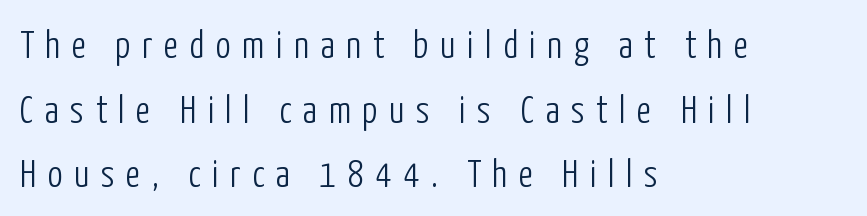
The image shows 38 px light, condensed sans-serif type, upright; set left-aligned, normal line spacing (1.7x), unusually wide letter spacing (+0.3 em), not underlined; low stroke contrast and a medium x-height.
